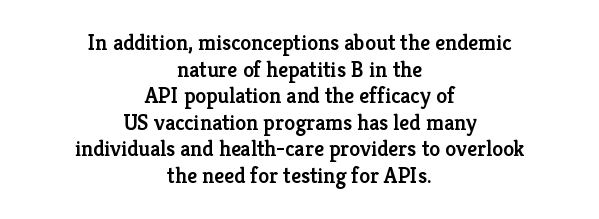
The image shows 22 px text type, upright; set centered, line spacing 1.21x, normal letter spacing, not underlined.
